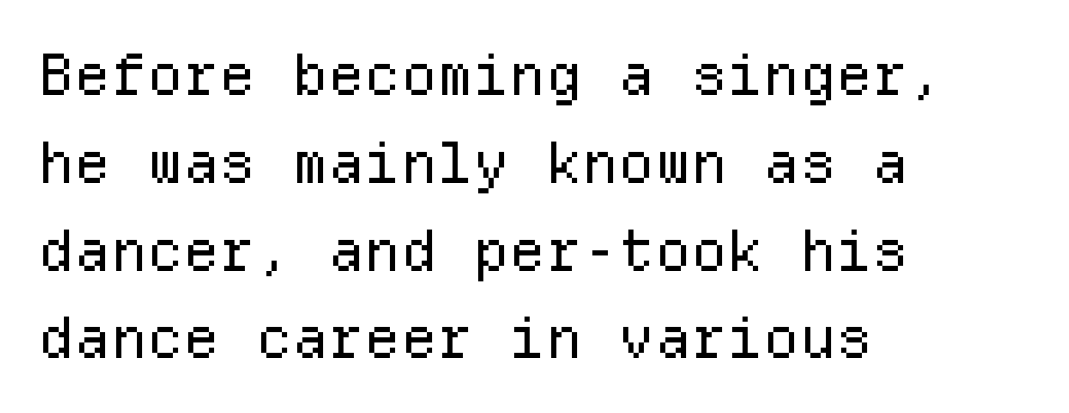
The typography opts for an upright posture over an oblique one. Plain, unruled lines of type. The paragraph shown leans on its left margin. I'd call this a sans setting — the letters go barefoot. Notice how descenders clear the ascenders below comfortably — that's standard leading.
